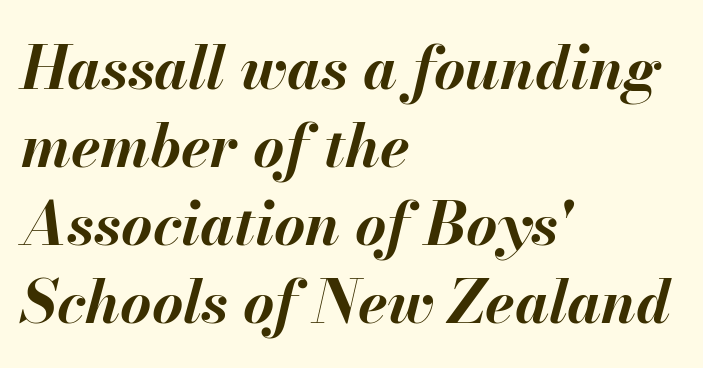
Q: Is the text bold? A: Yes.
Q: Is the text italic (slanted)? A: Yes, it leans right by about 13 degrees.
Q: Is the text underlined? A: No.
Q: How is the paragraph aligned? A: Left-aligned.
Q: Is the spacing between letters normal or unusually wide? A: Normal.
Q: Is the spacing between lines tight, normal or loose? A: Normal.
Q: Width (condensed, normal, or wide)? A: Normal.
Q: Stroke contrast? A: Medium.
Q: x-height? A: Small.
Q: Monospaced? A: No.
